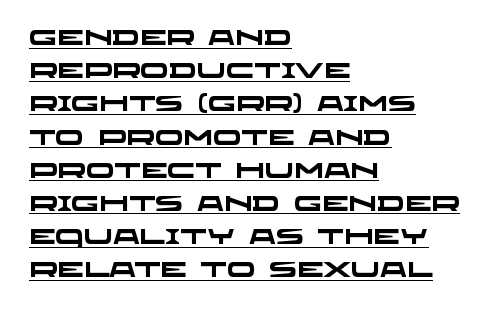
Nothing unusual about the tracking: characters are spaced as the font intends. Glance below the letters and you will spot a drawn line. Emphasis by weight is at full strength: bold. These lines sit exactly where default settings would place them. The compositor pushed each line to the left boundary.
